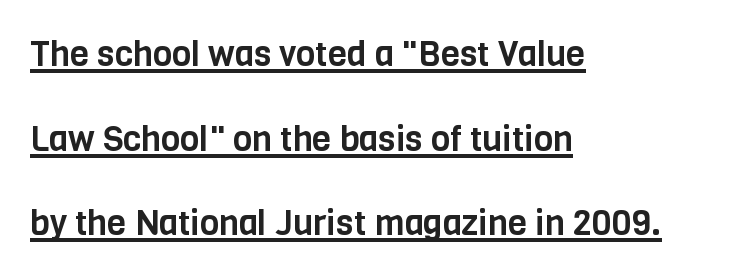
Loosely led — the rows are spread out. Compared with undecorated copy, this sample adds a rule below the words. The passage shown is typed in a proportional face where columns would drift. You can tell it's not italic because the verticals are truly vertical. These lines keep a tight, regular rhythm from letter to letter.
